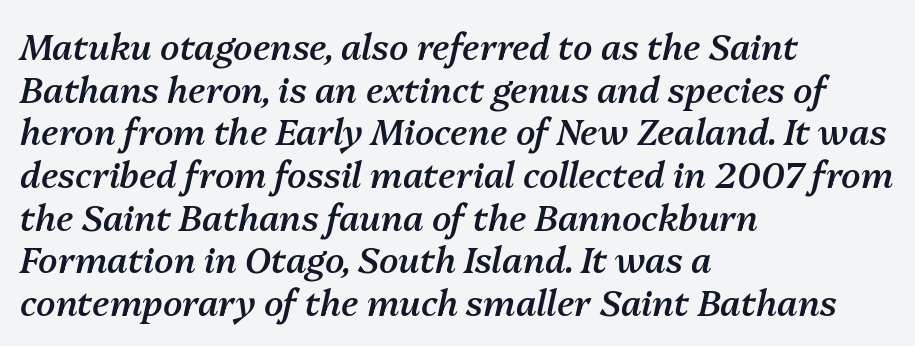
Q: Is the text bold? A: Semi-bold.
Q: Is the text italic (slanted)? A: Yes, it leans right by about 13 degrees.
Q: Is the text underlined? A: No.
Q: How is the paragraph aligned? A: Left-aligned.
Q: Is the spacing between letters normal or unusually wide? A: Normal.
Q: Width (condensed, normal, or wide)? A: Normal.
Q: Stroke contrast? A: Medium.
Q: x-height? A: Medium.
Q: Monospaced? A: No.
